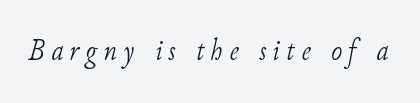
{"serif": "yes", "italic": "yes", "lean": "right", "slant_degrees": 11, "bold": "no", "weight": "light", "width": "normal", "stroke_contrast": "low", "x_height": "small", "monospaced": "no", "underline": "no", "letter_spacing": "wide", "letter_spacing_em": 0.22, "glyph_px": 30}
